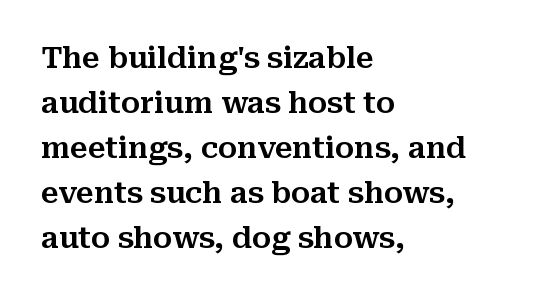
The image shows 29 px serif type, upright; set left-aligned, normal line spacing (1.55x), normal letter spacing, not underlined; medium stroke contrast and a medium x-height.
